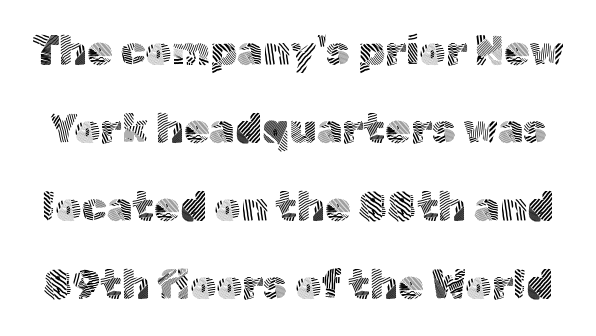
{"serif": "no", "italic": "no", "bold": "no", "weight": "light", "width": "normal", "x_height": "medium", "monospaced": "no", "underline": "no", "line_spacing": "loose", "line_spacing_ratio": 1.9, "letter_spacing": "normal", "letter_spacing_em": 0.0, "glyph_px": 41}
